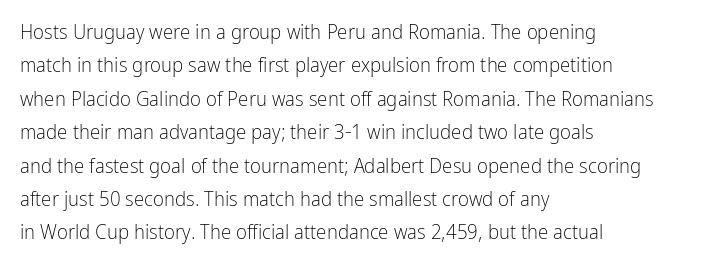
{"italic": "no", "bold": "no", "underline": "no", "align": "left", "line_spacing": "normal", "line_spacing_ratio": 1.59, "letter_spacing": "normal", "letter_spacing_em": 0.0, "glyph_px": 21}
